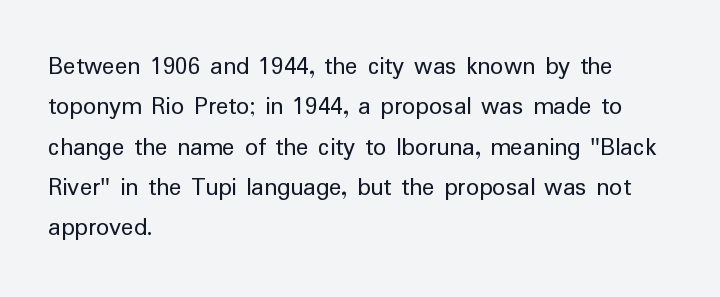
Check the space under the baseline: it is left empty. The type sits square on the baseline with zero lean. Line spacing here is normal. Casual observation: everything's shoved over to the left. Honestly, the letter spacing is just normal — you wouldn't notice it.
